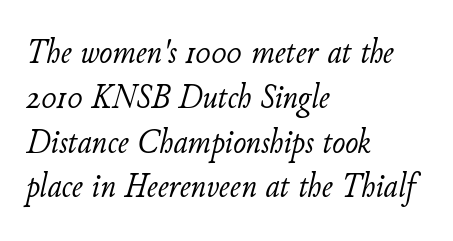
Q: Is the text bold? A: No.
Q: Is the text italic (slanted)? A: Yes, it leans right by about 11 degrees.
Q: Is the text underlined? A: No.
Q: How is the paragraph aligned? A: Left-aligned.
Q: Is the spacing between letters normal or unusually wide? A: Normal.
Q: Is the spacing between lines tight, normal or loose? A: Normal.
Q: Width (condensed, normal, or wide)? A: Normal.
Q: Stroke contrast? A: Low.
Q: x-height? A: Small.
Q: Monospaced? A: No.
